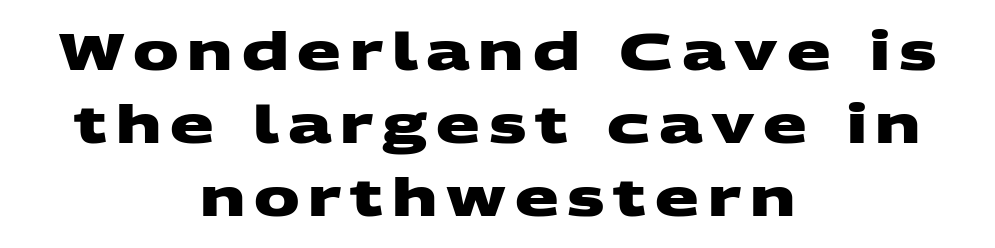
The image shows 51 px heavy, wide sans-serif type; set centered, normal line spacing (1.43x), not underlined; medium stroke contrast and a large x-height.
